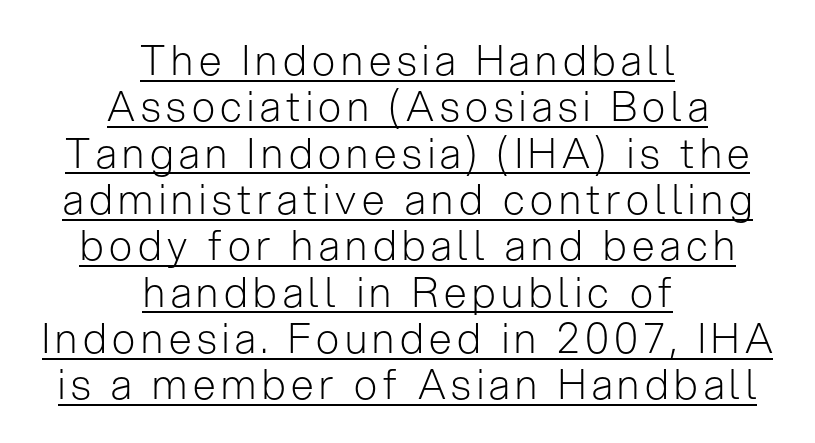
{"serif": "no", "italic": "no", "bold": "no", "weight": "light", "width": "normal", "stroke_contrast": "low", "x_height": "medium", "monospaced": "no", "underline": "yes", "align": "center", "line_spacing": "tight", "line_spacing_ratio": 1.13, "glyph_px": 41}
